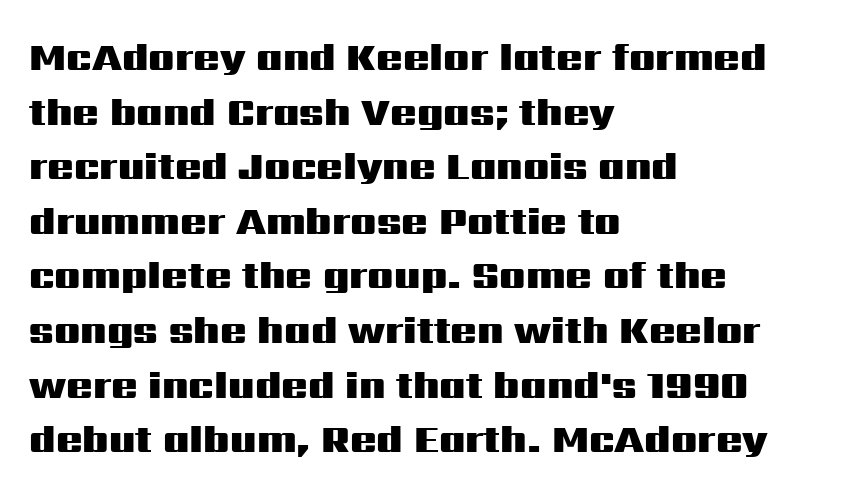
{"serif": "no", "italic": "no", "bold": "yes", "weight": "heavy", "width": "wide", "stroke_contrast": "medium", "x_height": "medium", "monospaced": "no", "underline": "no", "align": "left", "line_spacing": "normal", "line_spacing_ratio": 1.4, "letter_spacing": "normal", "letter_spacing_em": 0.0, "glyph_px": 39}
